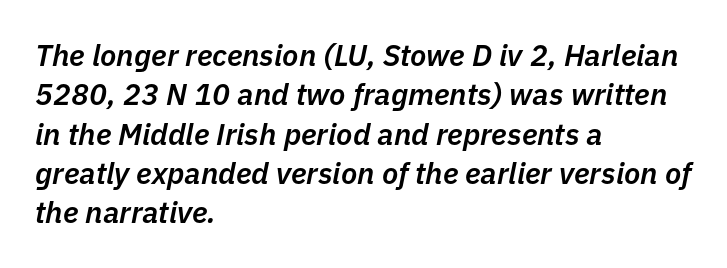
The image shows 30 px semibold type, italic (leaning right); set left-aligned, normal line spacing (1.31x), normal letter spacing, not underlined; low stroke contrast and a medium x-height.
